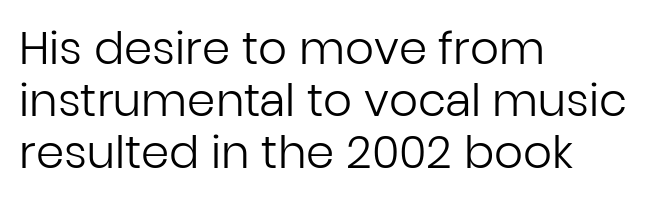
The baseline area is clear. Character widths vary here, with narrow letters taking less room than wide ones. Tracking here is standard; glyphs follow each other at the usual distance. The lines in this sample share a left origin and differ only in where they stop. Is this a heavy cut? Hardly; it is regular or lighter. If you drew a line through each stem, it would be perfectly vertical.
